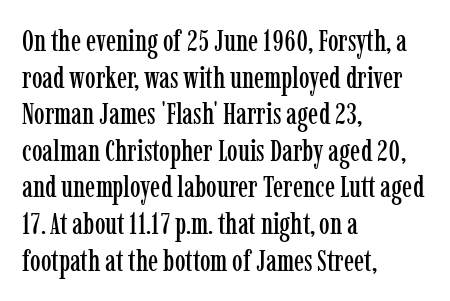
Q: Is the text italic (slanted)? A: No, it is upright.
Q: Is the typeface a serif or a sans-serif typeface? A: Serif.
Q: Is the text underlined? A: No.
Q: How is the paragraph aligned? A: Left-aligned.
Q: Is the spacing between letters normal or unusually wide? A: Normal.
Q: Width (condensed, normal, or wide)? A: Condensed.
Q: Stroke contrast? A: Low.
Q: x-height? A: Medium.
Q: Monospaced? A: No.
